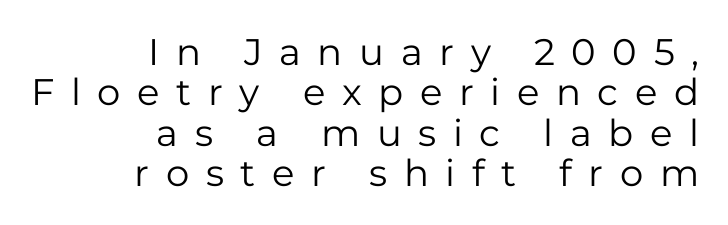
{"serif": "no", "italic": "no", "bold": "no", "weight": "regular", "width": "normal", "stroke_contrast": "low", "x_height": "medium", "monospaced": "no", "underline": "no", "align": "right", "line_spacing": "tight", "line_spacing_ratio": 1.09, "letter_spacing": "wide", "letter_spacing_em": 0.45, "glyph_px": 37}
